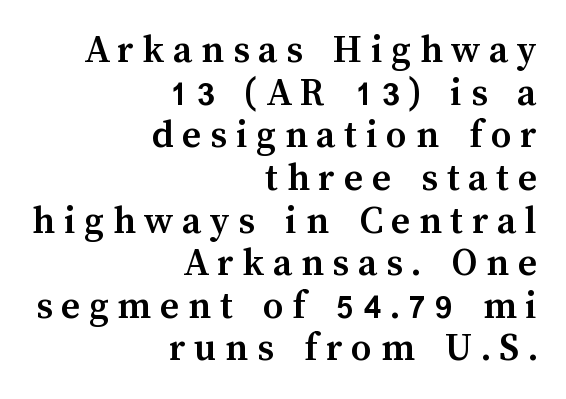
Character widths vary here, with narrow letters taking less room than wide ones. Compared with typical body copy, the letter spacing here is much looser. Pretty heavy lettering here — definitely bold. If you measured baseline to baseline, you'd find a short distance.
